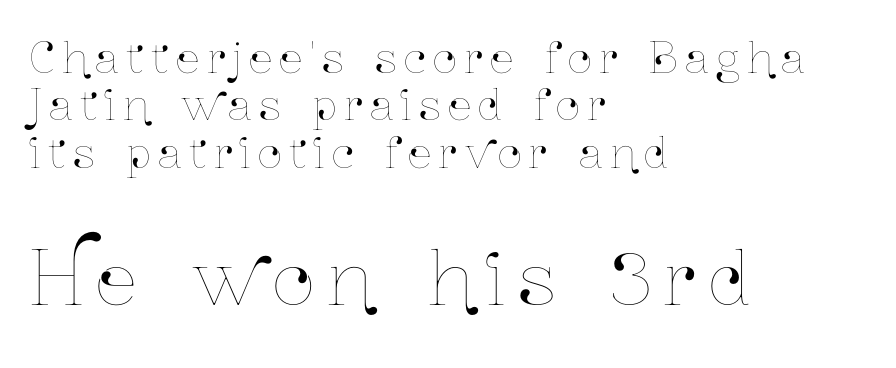
{"italic": "no", "width": "condensed", "stroke_contrast": "low", "x_height": "medium", "monospaced": "no", "underline": "no", "align": "left", "line_spacing": "tight", "line_spacing_ratio": 1.13, "larger_block": "second", "size_ratio": 1.74, "glyph_px": 73}
